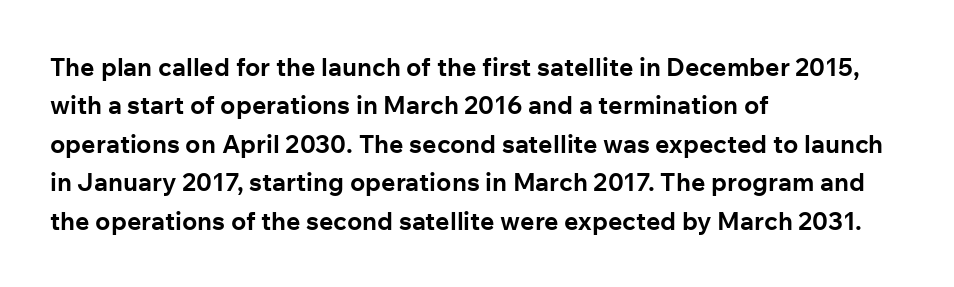
{"italic": "no", "bold": "yes", "underline": "no", "align": "left", "line_spacing": "normal", "line_spacing_ratio": 1.54, "letter_spacing": "normal", "letter_spacing_em": 0.0, "glyph_px": 25}
